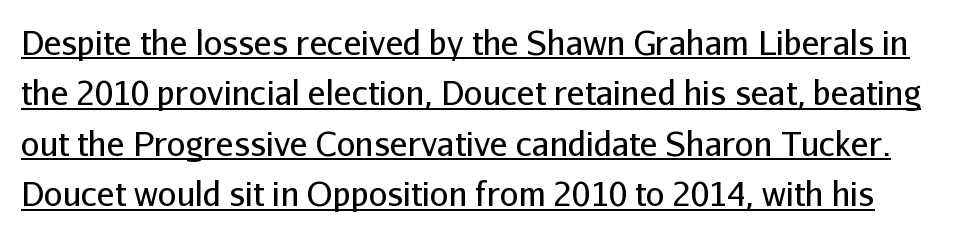
{"serif": "no", "italic": "no", "bold": "no", "weight": "regular", "width": "normal", "stroke_contrast": "low", "x_height": "medium", "monospaced": "no", "underline": "yes", "line_spacing": "normal", "line_spacing_ratio": 1.53, "letter_spacing": "normal", "letter_spacing_em": 0.0, "glyph_px": 33}
